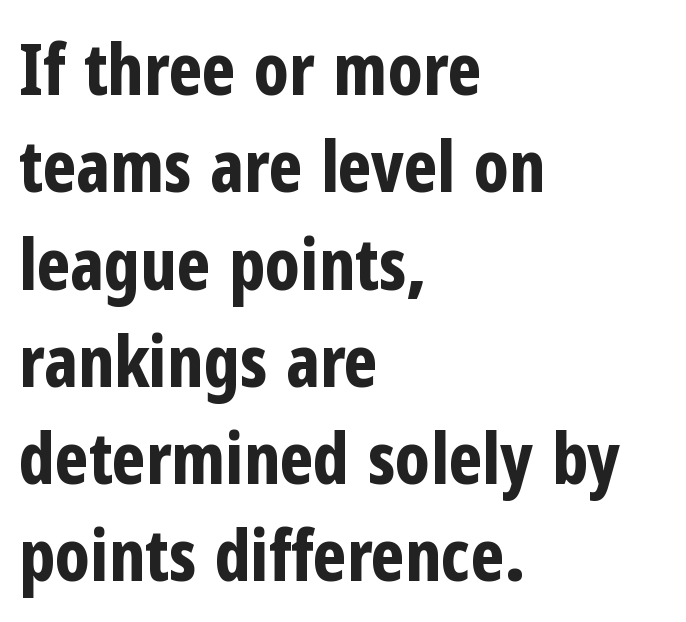
{"serif": "no", "italic": "no", "bold": "yes", "weight": "bold", "width": "condensed", "stroke_contrast": "low", "x_height": "medium", "monospaced": "no", "underline": "no", "align": "left", "line_spacing": "normal", "line_spacing_ratio": 1.37, "letter_spacing": "normal", "letter_spacing_em": 0.0, "glyph_px": 71}
